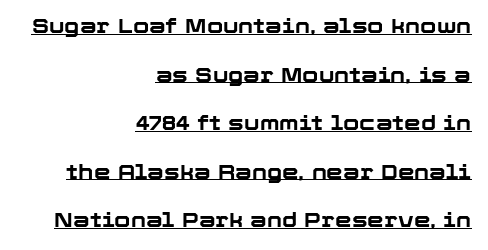
Observe the ordinary spacing: letters are neighbours, not strangers. This rendering uses right alignment, leaving the left contour irregular. The vertical gap from one line to the next is large. Typographic density is high because the face is bold.
